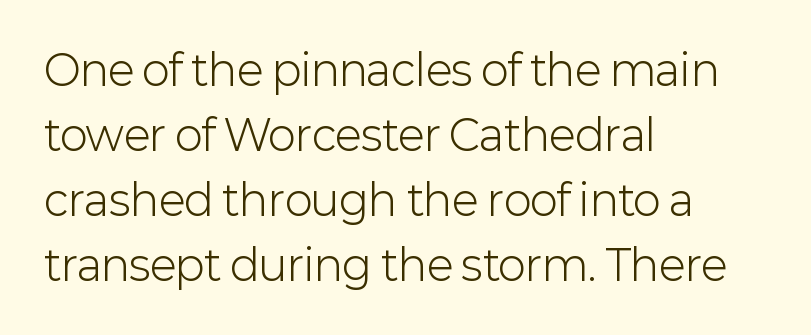
The image shows 42 px light sans-serif type, upright; set left-aligned, normal line spacing (1.55x), normal letter spacing, not underlined; low stroke contrast and a medium x-height.
